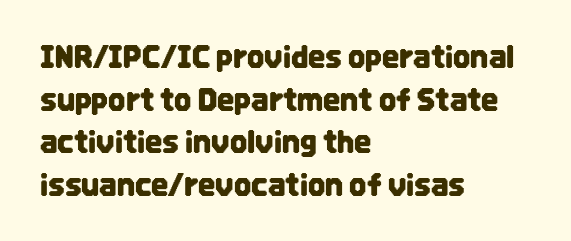
Q: Is the text italic (slanted)? A: No, it is upright.
Q: Is the typeface a serif or a sans-serif typeface? A: Sans-serif.
Q: Is the text underlined? A: No.
Q: How is the paragraph aligned? A: Left-aligned.
Q: Is the spacing between letters normal or unusually wide? A: Normal.
Q: Is the spacing between lines tight, normal or loose? A: Normal.
Q: Width (condensed, normal, or wide)? A: Condensed.
Q: Stroke contrast? A: Low.
Q: x-height? A: Large.
Q: Monospaced? A: No.
